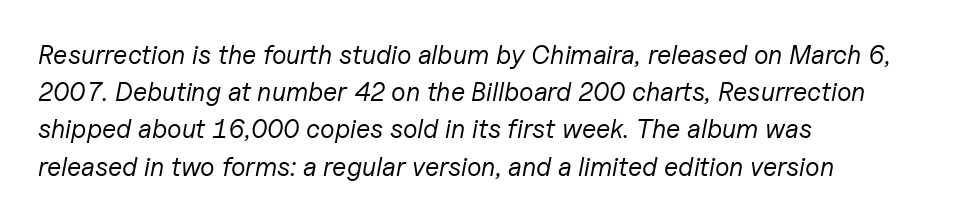
Q: Is the text bold? A: No.
Q: Is the text italic (slanted)? A: Yes, it leans right by about 11 degrees.
Q: Is the text underlined? A: No.
Q: How is the paragraph aligned? A: Left-aligned.
Q: Is the spacing between letters normal or unusually wide? A: Normal.
Q: Is the spacing between lines tight, normal or loose? A: Normal.
